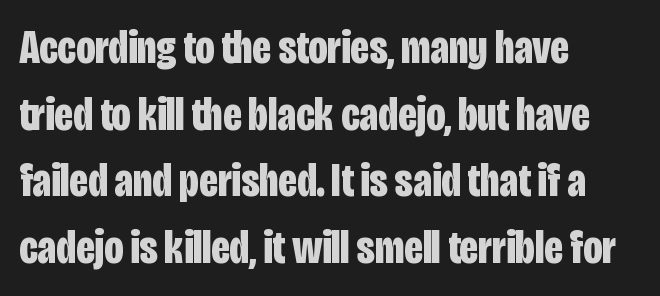
Q: Is the text bold? A: Yes.
Q: Is the text italic (slanted)? A: No, it is upright.
Q: Is the typeface a serif or a sans-serif typeface? A: Sans-serif.
Q: Is the text underlined? A: No.
Q: How is the paragraph aligned? A: Left-aligned.
Q: Is the spacing between letters normal or unusually wide? A: Normal.
Q: Is the spacing between lines tight, normal or loose? A: Normal.
Q: Width (condensed, normal, or wide)? A: Condensed.
Q: Stroke contrast? A: Low.
Q: x-height? A: Large.
Q: Monospaced? A: No.
